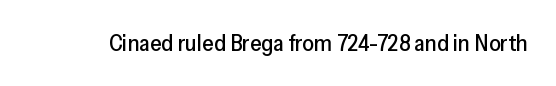
Q: Is the text italic (slanted)? A: No, it is upright.
Q: Is the text underlined? A: No.
Q: Is the spacing between letters normal or unusually wide? A: Normal.
